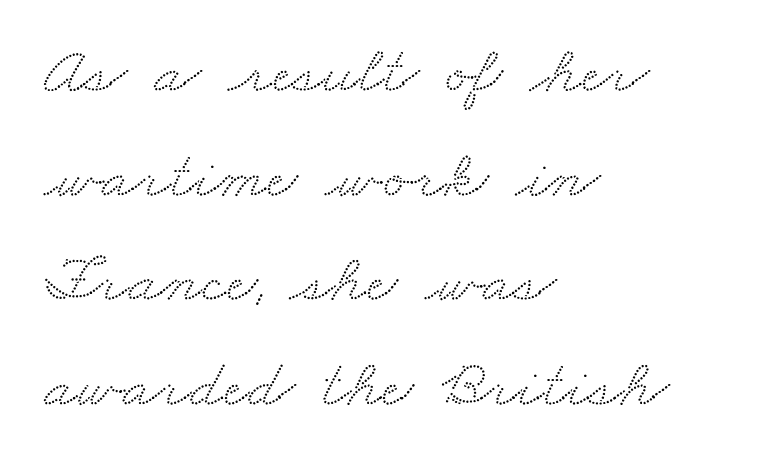
{"serif": "yes", "width": "wide", "stroke_contrast": "medium", "x_height": "small", "monospaced": "no", "underline": "no", "align": "left", "line_spacing": "normal", "line_spacing_ratio": 1.54, "letter_spacing": "normal", "letter_spacing_em": 0.0, "glyph_px": 68}
